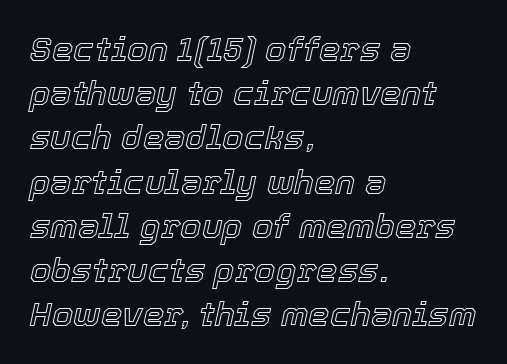
The image shows 34 px text type, italic (leaning right); set left-aligned, normal line spacing (1.3x), normal letter spacing, not underlined; a medium x-height.
